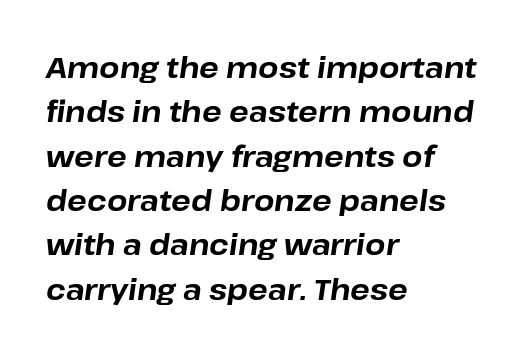
Q: Is the text bold? A: Yes.
Q: Is the text italic (slanted)? A: Yes, it leans right by about 8 degrees.
Q: Is the text underlined? A: No.
Q: How is the paragraph aligned? A: Left-aligned.
Q: Is the spacing between letters normal or unusually wide? A: Normal.
Q: Is the spacing between lines tight, normal or loose? A: Normal.
Q: Width (condensed, normal, or wide)? A: Normal.
Q: Stroke contrast? A: Low.
Q: x-height? A: Medium.
Q: Monospaced? A: No.
